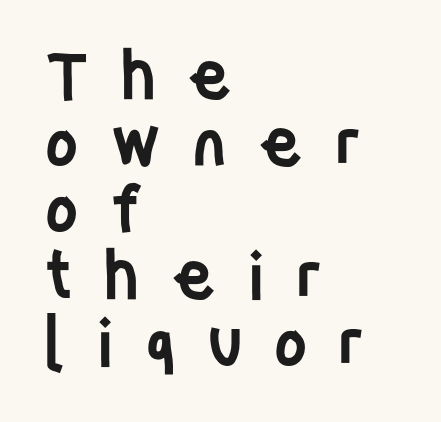
The lines in this sample share a left origin and differ only in where they stop. If you measured baseline to baseline, you'd find a short distance. The string is rendered with underlining switched off. A fair bit of extra ink — the face is semibold, not bold.
